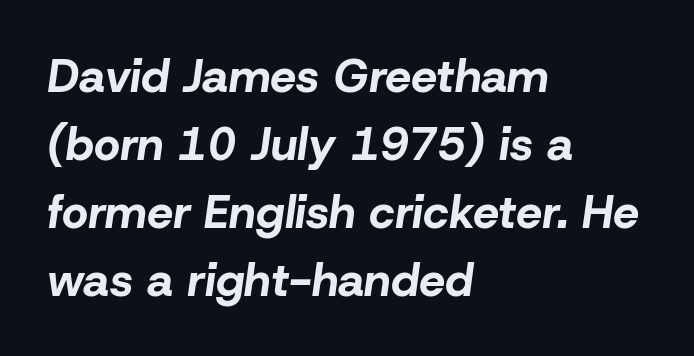
Q: Is the text bold? A: Yes.
Q: Is the text italic (slanted)? A: Yes, it leans right by about 8 degrees.
Q: Is the text underlined? A: No.
Q: How is the paragraph aligned? A: Left-aligned.
Q: Is the spacing between letters normal or unusually wide? A: Normal.
Q: Is the spacing between lines tight, normal or loose? A: Normal.
Q: Width (condensed, normal, or wide)? A: Normal.
Q: Stroke contrast? A: Low.
Q: x-height? A: Medium.
Q: Monospaced? A: No.
